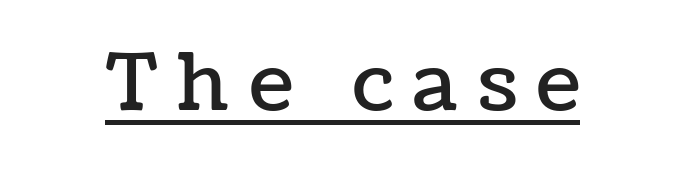
The image shows 79 px text type, upright; set unusually wide letter spacing (+0.26 em), underlined; low stroke contrast and a medium x-height.
